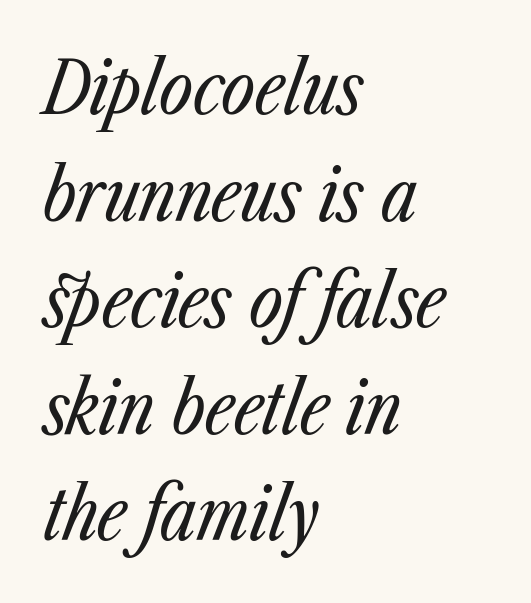
Letters rest on an invisible, unmarked baseline. One glance says typical: line gaps are just what's usual. Looking at the ascenders, they clearly lean. Default kerning and tracking; the words read as compact shapes. Does the copy run flush right? No — it runs flush left. You could not count columns in this text — the font is proportionally spaced.
